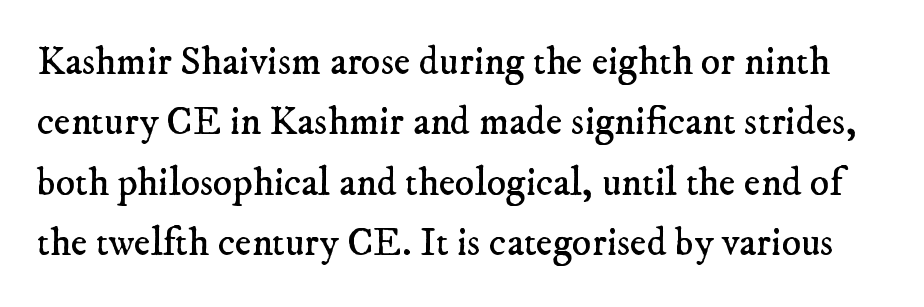
The image shows 40 px regular-weight serif type; set normal line spacing (1.51x), normal letter spacing, not underlined; low stroke contrast and a small x-height.
